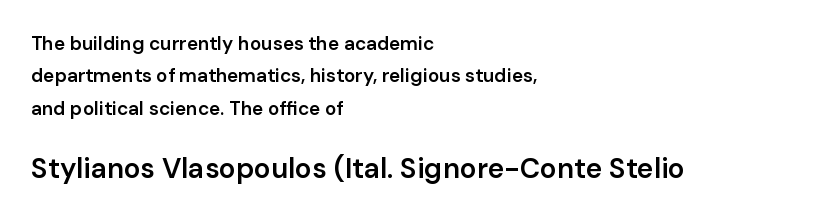
Q: Is the text bold? A: Semi-bold.
Q: Is the text italic (slanted)? A: No, it is upright.
Q: Is the typeface a serif or a sans-serif typeface? A: Sans-serif.
Q: Is the text underlined? A: No.
Q: How is the paragraph aligned? A: Left-aligned.
Q: Is the spacing between letters normal or unusually wide? A: Normal.
Q: Is the spacing between lines tight, normal or loose? A: Normal.
Q: Which block of text is set in a larger size, the first (top) or the second (bottom)? A: The second (bottom) one.
Q: Width (condensed, normal, or wide)? A: Normal.
Q: Stroke contrast? A: Low.
Q: x-height? A: Medium.
Q: Monospaced? A: No.
